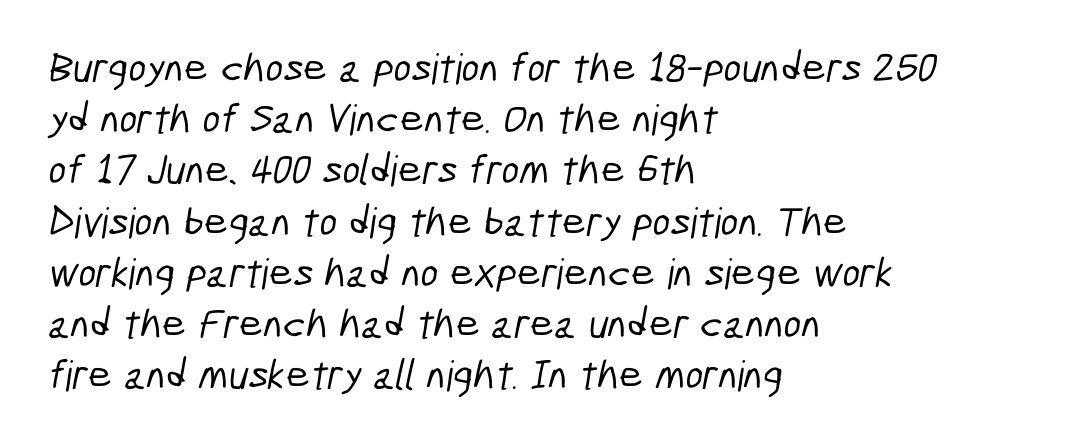
{"serif": "no", "width": "condensed", "stroke_contrast": "low", "x_height": "medium", "monospaced": "no", "underline": "no", "align": "left", "line_spacing_ratio": 1.22, "letter_spacing": "normal", "letter_spacing_em": 0.0, "glyph_px": 42}
